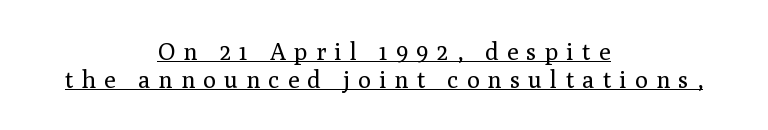
Q: Is the text bold? A: No.
Q: Is the text italic (slanted)? A: No, it is upright.
Q: Is the text underlined? A: Yes.
Q: How is the paragraph aligned? A: Centered.
Q: Is the spacing between letters normal or unusually wide? A: Unusually wide.
Q: Is the spacing between lines tight, normal or loose? A: Tight.
